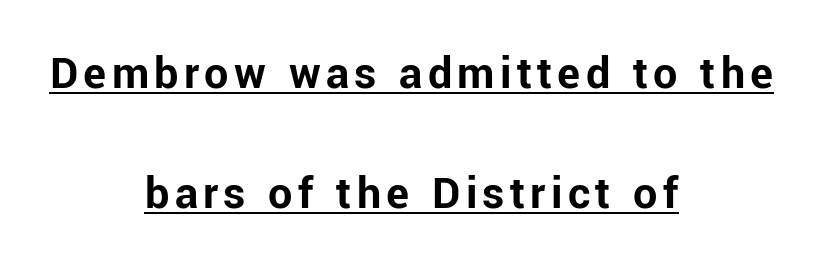
Q: Is the text bold? A: Yes.
Q: Is the text italic (slanted)? A: No, it is upright.
Q: Is the typeface a serif or a sans-serif typeface? A: Sans-serif.
Q: Is the text underlined? A: Yes.
Q: How is the paragraph aligned? A: Centered.
Q: Is the spacing between lines tight, normal or loose? A: Loose.
Q: Width (condensed, normal, or wide)? A: Normal.
Q: Stroke contrast? A: Low.
Q: x-height? A: Medium.
Q: Monospaced? A: No.
